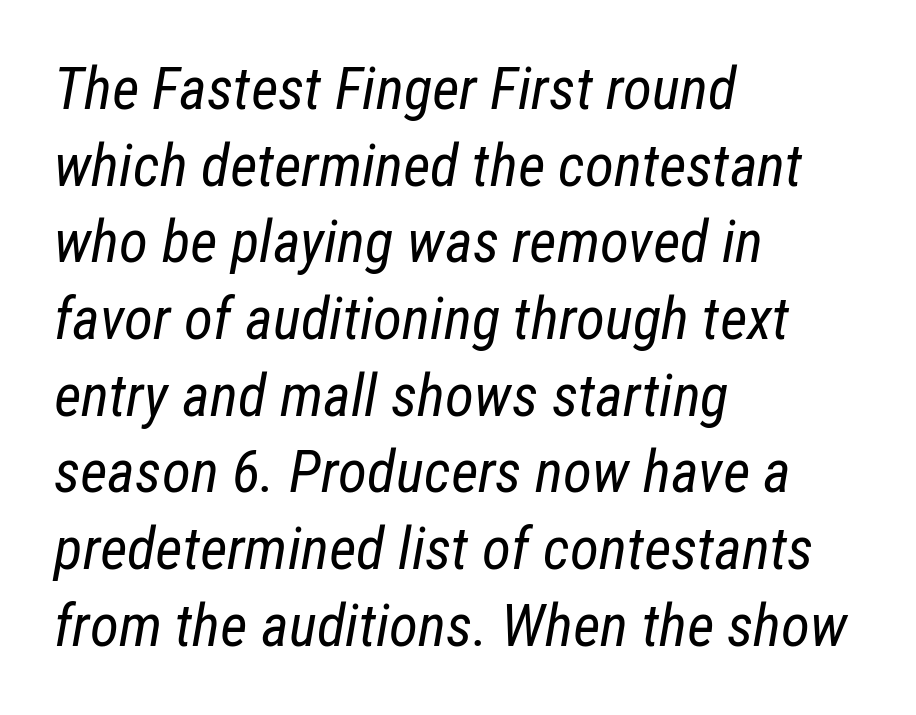
{"italic": "yes", "lean": "right", "slant_degrees": 12, "bold": "no", "weight": "regular", "width": "condensed", "stroke_contrast": "low", "x_height": "medium", "monospaced": "no", "underline": "no", "align": "left", "line_spacing": "normal", "line_spacing_ratio": 1.3, "letter_spacing": "normal", "letter_spacing_em": 0.0, "glyph_px": 59}
